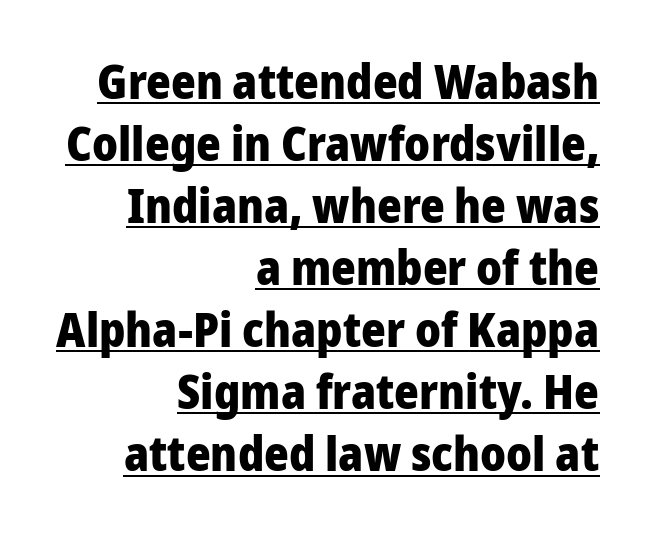
The image shows 47 px heavy sans-serif type, upright; set right-aligned, normal line spacing (1.32x), normal letter spacing, underlined; low stroke contrast and a medium x-height.
